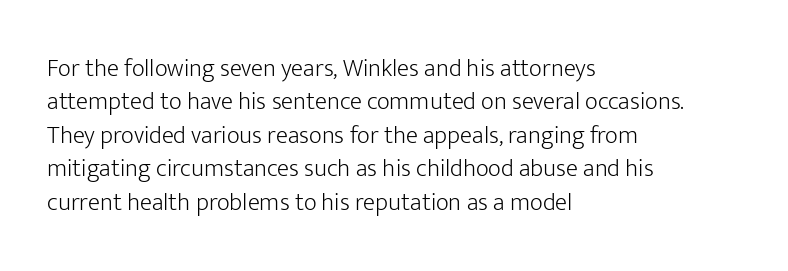
Notice how the stems are strictly vertical — no italics here. Clear beneath every line of the passage. Compared with typical paragraphs, the rows here are spaced about the same. The letters look calm and open, with moderate or lighter stems. Spacing between characters is what you'd get straight out of the box.
